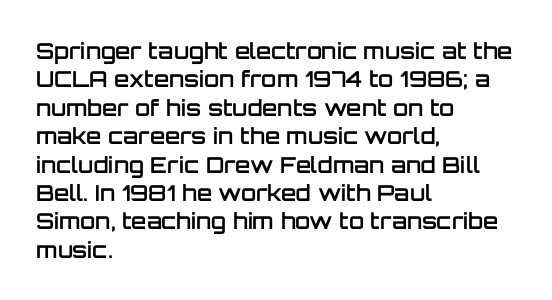
The image shows 22 px text type, upright; set left-aligned, normal line spacing (1.29x), normal letter spacing, not underlined.
